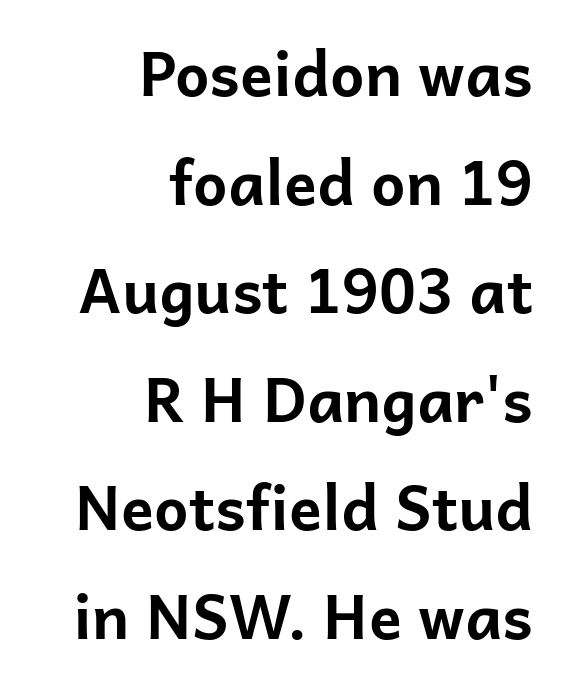
Q: Is the text bold? A: Yes.
Q: Is the text italic (slanted)? A: No, it is upright.
Q: Is the typeface a serif or a sans-serif typeface? A: Sans-serif.
Q: Is the text underlined? A: No.
Q: How is the paragraph aligned? A: Right-aligned.
Q: Is the spacing between letters normal or unusually wide? A: Normal.
Q: Width (condensed, normal, or wide)? A: Normal.
Q: Stroke contrast? A: Low.
Q: x-height? A: Medium.
Q: Monospaced? A: No.
